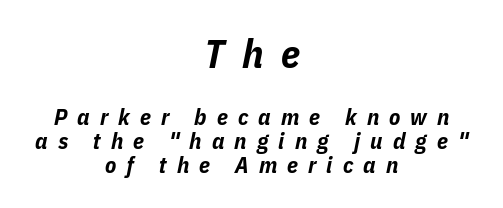
A dark, heavy texture on the line: the type is bold. Bare-footed words on every line. The typesetter chose a symmetrical, centered arrangement here. Cramped leading. Every character sits at an angle, as italics do.
